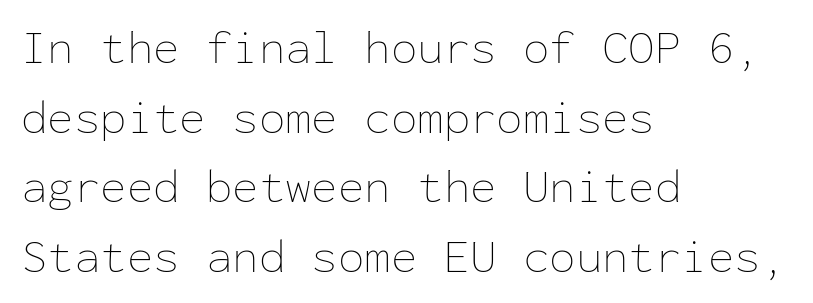
Clear beneath every line of the passage. The rendering keeps characters at their native spacing. Monospaced: the letters line up in strict vertical columns. Is the type heavy? It reads as light-to-regular instead. How would I describe the line gaps? Plain and ordinary. Nope, not italic — everything's standing straight.
